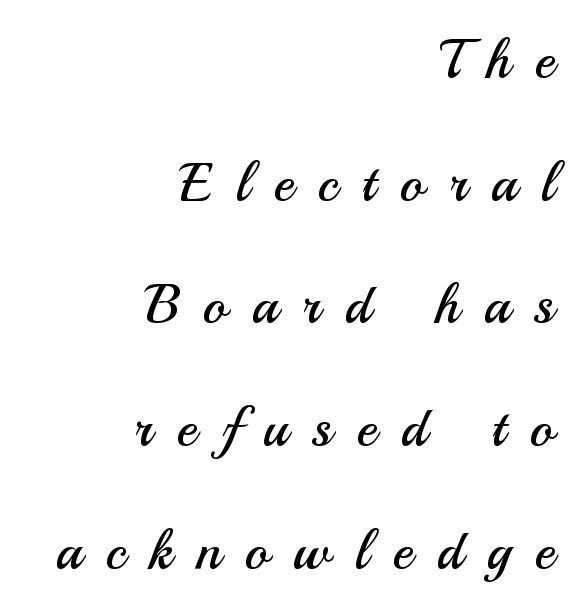
Nobody drew a line under any word here. This is sans-serif lettering, the kind often seen on screens and signage. Stems here are at most as thick as an everyday book face. Caption: expanded tracking, letters set apart.
